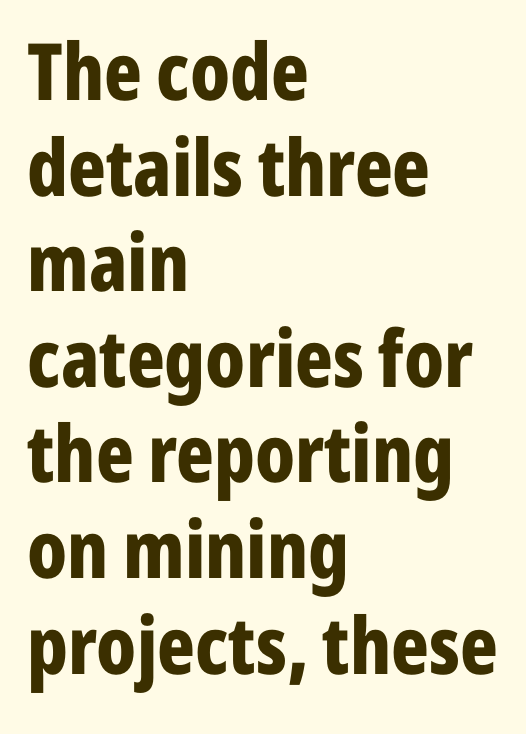
{"serif": "no", "italic": "no", "bold": "yes", "weight": "bold", "width": "condensed", "stroke_contrast": "low", "x_height": "medium", "monospaced": "no", "underline": "no", "align": "left", "line_spacing_ratio": 1.21, "letter_spacing": "normal", "letter_spacing_em": 0.0, "glyph_px": 79}
